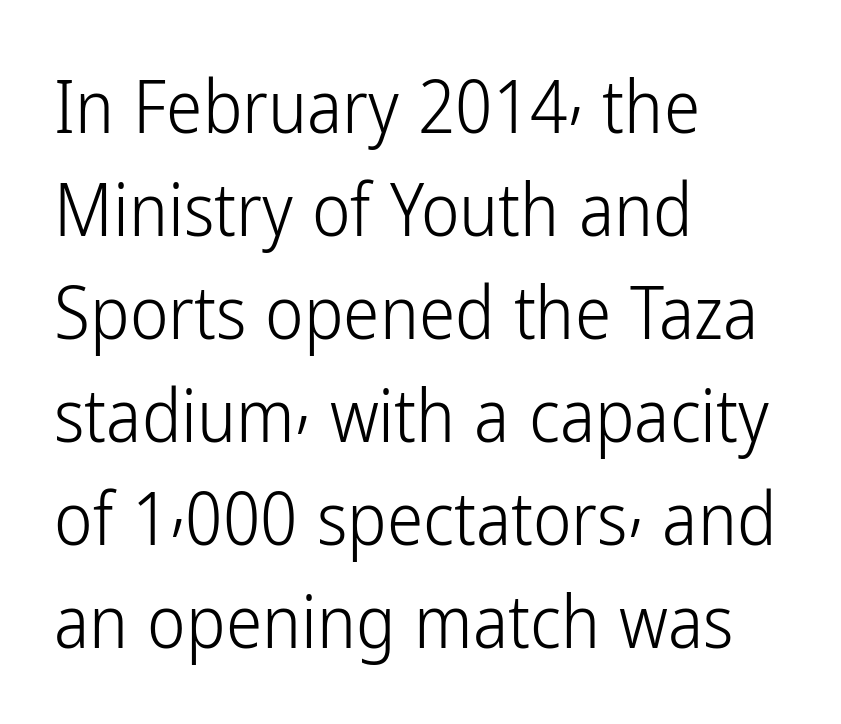
Students, observe: this is what conventionally led text looks like. These lines keep a tight, regular rhythm from letter to letter. Every character sits straight up, as roman type does. Layout note: lines flush left. Character widths vary here, with narrow letters taking less room than wide ones. Letters rest on an invisible, unmarked baseline.
